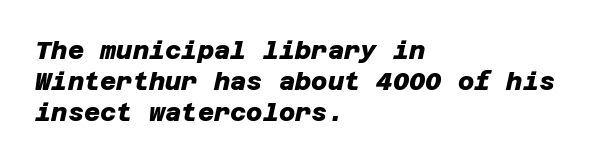
Q: Is the text bold? A: Yes.
Q: Is the text underlined? A: No.
Q: How is the paragraph aligned? A: Left-aligned.
Q: Is the spacing between letters normal or unusually wide? A: Normal.
Q: Is the spacing between lines tight, normal or loose? A: Normal.
